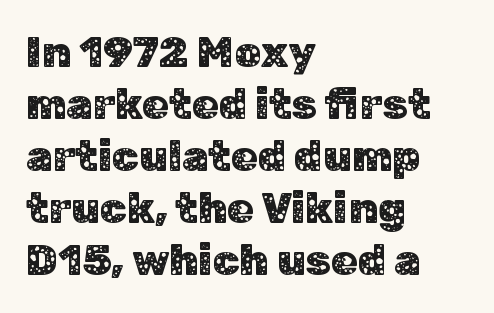
Q: Is the text italic (slanted)? A: No, it is upright.
Q: Is the typeface a serif or a sans-serif typeface? A: Sans-serif.
Q: Is the text underlined? A: No.
Q: How is the paragraph aligned? A: Left-aligned.
Q: Is the spacing between letters normal or unusually wide? A: Normal.
Q: Width (condensed, normal, or wide)? A: Normal.
Q: Stroke contrast? A: Low.
Q: x-height? A: Medium.
Q: Monospaced? A: No.
